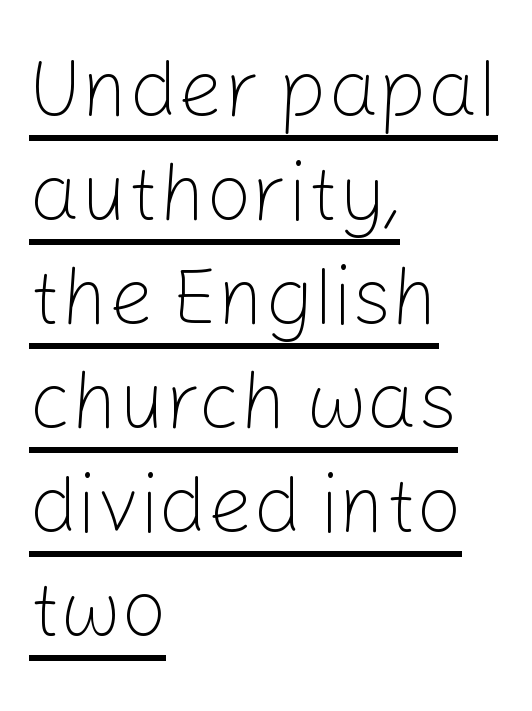
Q: Is the text bold? A: No.
Q: Is the text italic (slanted)? A: No, it is upright.
Q: Is the typeface a serif or a sans-serif typeface? A: Sans-serif.
Q: Is the text underlined? A: Yes.
Q: How is the paragraph aligned? A: Left-aligned.
Q: Is the spacing between letters normal or unusually wide? A: Normal.
Q: Is the spacing between lines tight, normal or loose? A: Normal.
Q: Width (condensed, normal, or wide)? A: Normal.
Q: Stroke contrast? A: Low.
Q: x-height? A: Medium.
Q: Monospaced? A: No.
